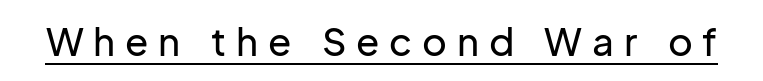
The rendering uses the underline text-decoration. Tall strokes in this sample are plumb rather than angled. You could not count columns in this text — the font is proportionally spaced. Regarding serifs, this sample does without them. Honestly, the letter spacing is so wide it's the main thing you notice.
